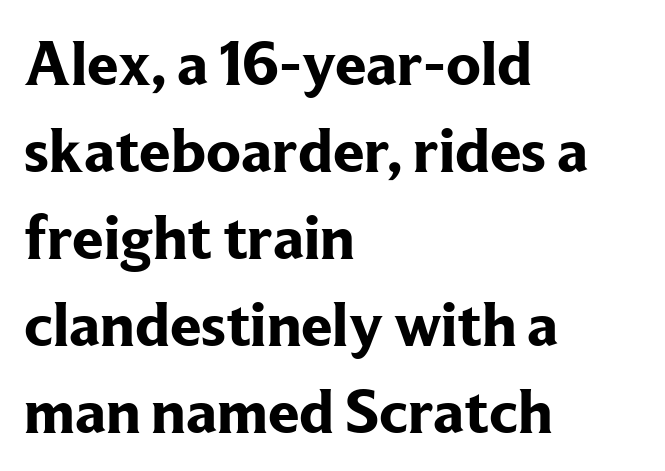
The image shows 63 px bold serif type, upright; set left-aligned, normal line spacing (1.38x), normal letter spacing, not underlined; low stroke contrast and a medium x-height.
